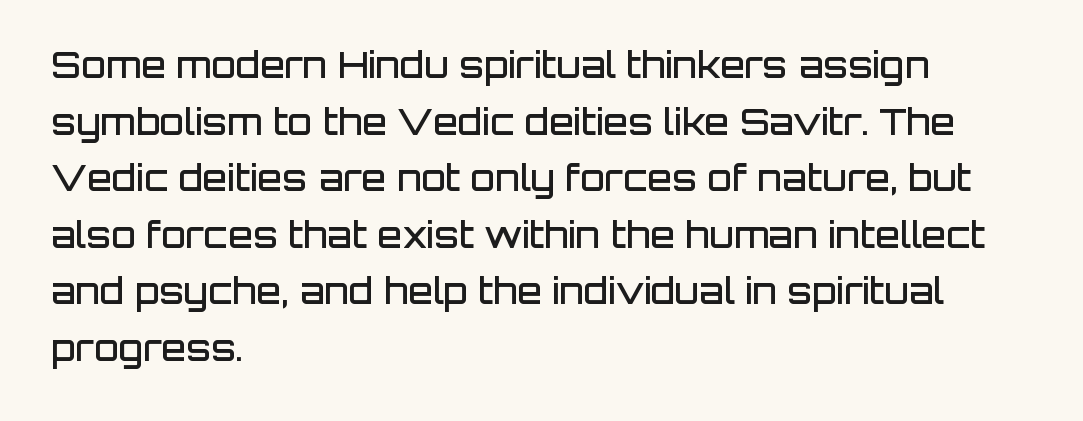
The image shows 36 px semibold sans-serif type, upright; set left-aligned, normal line spacing (1.57x), normal letter spacing, not underlined; low stroke contrast and a large x-height.
